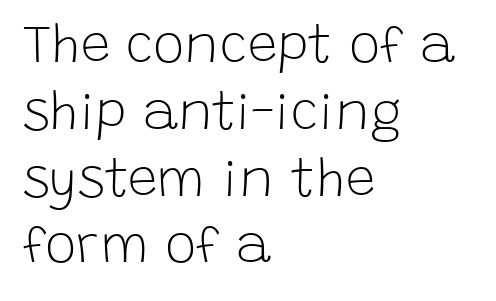
Q: Is the text bold? A: No.
Q: Is the text italic (slanted)? A: No, it is upright.
Q: Is the typeface a serif or a sans-serif typeface? A: Sans-serif.
Q: Is the text underlined? A: No.
Q: How is the paragraph aligned? A: Left-aligned.
Q: Is the spacing between letters normal or unusually wide? A: Normal.
Q: Is the spacing between lines tight, normal or loose? A: Normal.
Q: Width (condensed, normal, or wide)? A: Normal.
Q: Stroke contrast? A: Low.
Q: x-height? A: Large.
Q: Monospaced? A: No.
